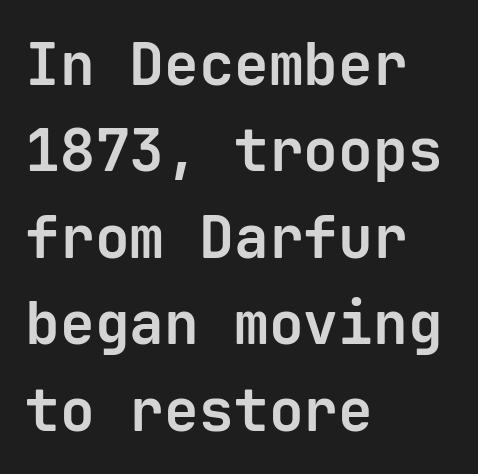
{"serif": "no", "italic": "no", "bold": "yes", "weight": "bold", "width": "normal", "stroke_contrast": "low", "x_height": "medium", "monospaced": "yes", "underline": "no", "align": "left", "line_spacing": "normal", "line_spacing_ratio": 1.49, "letter_spacing": "normal", "letter_spacing_em": 0.0, "glyph_px": 58}
